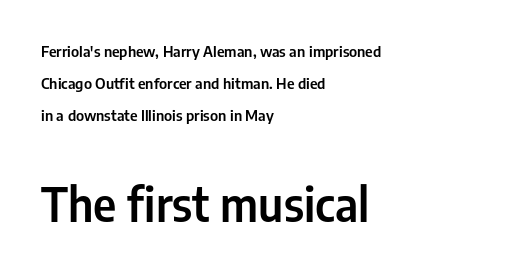
Q: Is the text italic (slanted)? A: No, it is upright.
Q: Is the typeface a serif or a sans-serif typeface? A: Sans-serif.
Q: Is the text underlined? A: No.
Q: How is the paragraph aligned? A: Left-aligned.
Q: Is the spacing between letters normal or unusually wide? A: Normal.
Q: Is the spacing between lines tight, normal or loose? A: Loose.
Q: Which block of text is set in a larger size, the first (top) or the second (bottom)? A: The second (bottom) one.
Q: Width (condensed, normal, or wide)? A: Condensed.
Q: Stroke contrast? A: Low.
Q: x-height? A: Medium.
Q: Monospaced? A: No.
